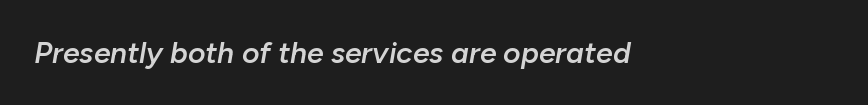
Q: Is the text bold? A: Semi-bold.
Q: Is the text italic (slanted)? A: Yes, it leans right by about 10 degrees.
Q: Is the text underlined? A: No.
Q: How is the paragraph aligned? A: Left-aligned.
Q: Is the spacing between letters normal or unusually wide? A: Normal.
Q: Width (condensed, normal, or wide)? A: Normal.
Q: Stroke contrast? A: Low.
Q: x-height? A: Medium.
Q: Monospaced? A: No.
